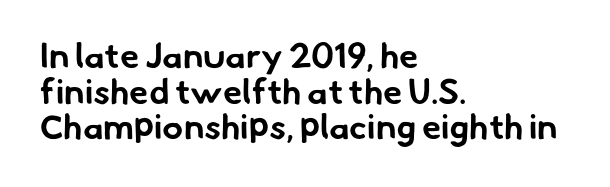
You could not count columns in this text — the font is proportionally spaced. Glyph-to-glyph distance matches everyday printed text. Rule under the text: the space is simply empty. Serif or sans? Sans — the stroke terminals are bare. The designer dialed line spacing down below the default.
